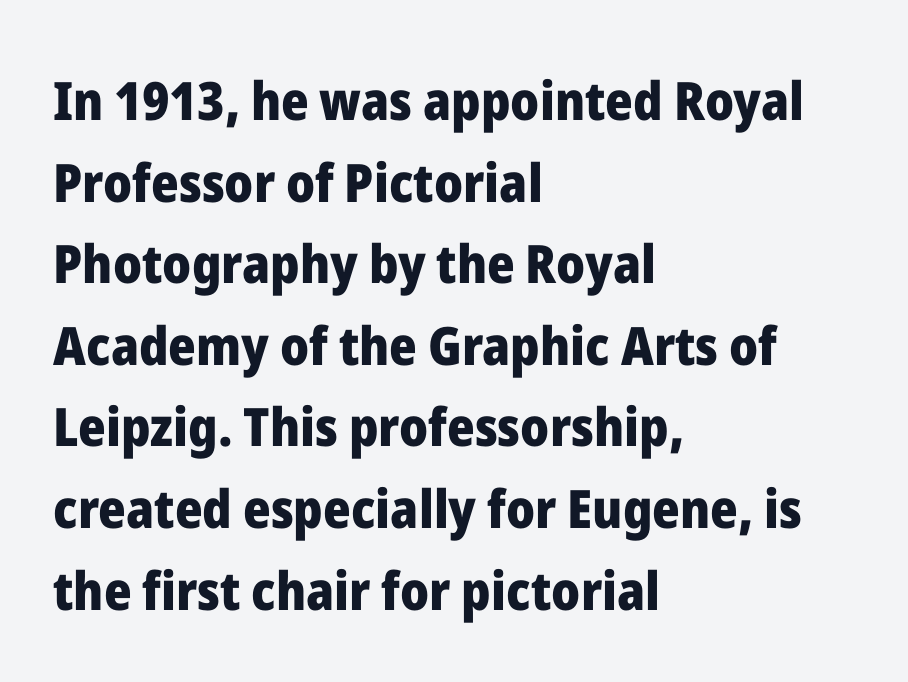
The image shows 53 px heavy sans-serif type, upright; set left-aligned, normal line spacing (1.54x), normal letter spacing, not underlined; low stroke contrast and a medium x-height.
